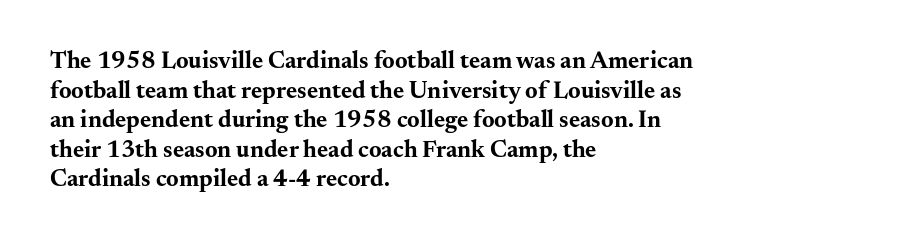
Nobody drew a line under any word here. The lettering stays uniformly vertical, giving the passage a roman look. Each word holds together tightly as a unit, with standard inter-letter gaps. A student would call this left alignment; a typographer would say flush left, rag right. Typographic density is high because the face is bold.
